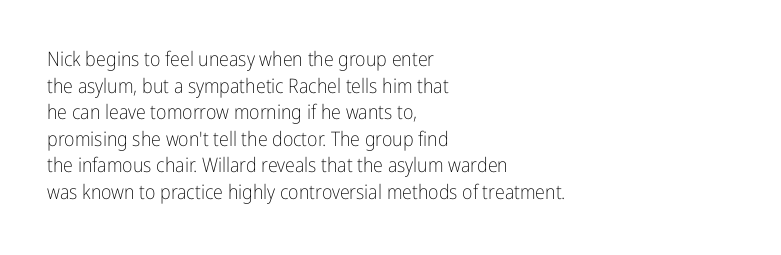
The image shows 20 px text type, upright; set left-aligned, normal line spacing (1.33x), normal letter spacing, not underlined.
